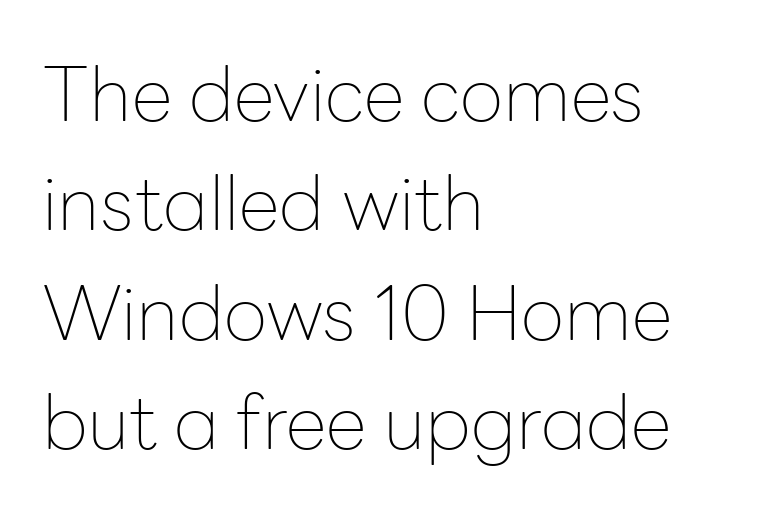
Q: Is the text bold? A: No.
Q: Is the text italic (slanted)? A: No, it is upright.
Q: Is the typeface a serif or a sans-serif typeface? A: Sans-serif.
Q: Is the text underlined? A: No.
Q: How is the paragraph aligned? A: Left-aligned.
Q: Is the spacing between letters normal or unusually wide? A: Normal.
Q: Is the spacing between lines tight, normal or loose? A: Normal.
Q: Width (condensed, normal, or wide)? A: Normal.
Q: Stroke contrast? A: Low.
Q: x-height? A: Medium.
Q: Monospaced? A: No.
